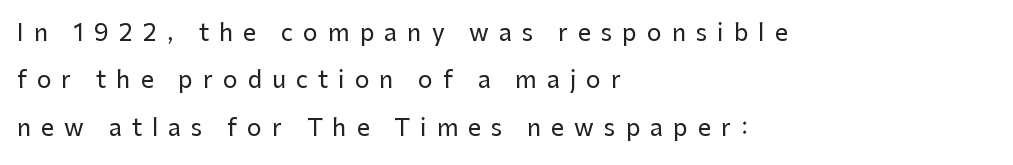
{"italic": "no", "underline": "no", "align": "left", "line_spacing": "loose", "line_spacing_ratio": 2.06, "letter_spacing": "wide", "letter_spacing_em": 0.44, "glyph_px": 23}
